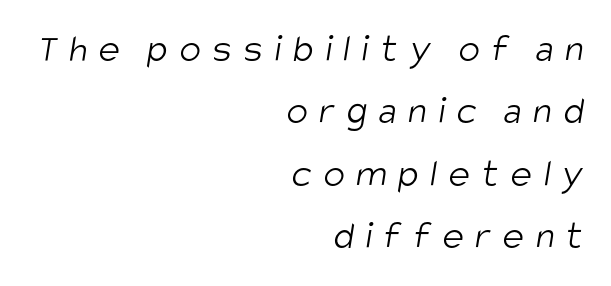
Just letters on the line, the space beneath them empty. Display-style spreading of the glyphs; the letterfit is very open. Notice how descenders clear the ascenders below comfortably — that's standard leading. Casual observation: everything's shoved over to the right. I'd call this a sans setting — the letters go barefoot.
